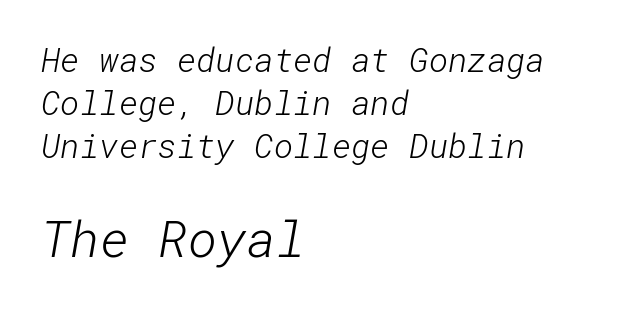
How are the letters spaced? Ordinarily, with no added tracking. Bold? No — there's no thickening of the strokes. In this sample the second text group is rendered at the bigger scale. The paragraph has a hard left edge and a soft right edge.
